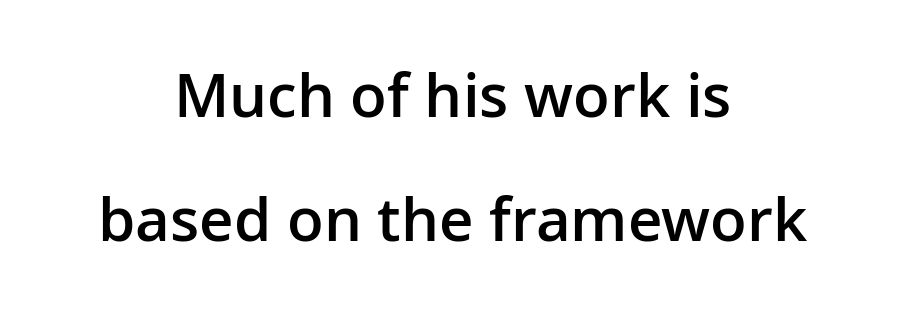
The image shows 60 px semibold sans-serif type, upright; set centered, loose line spacing (2.06x), normal letter spacing, not underlined; low stroke contrast and a medium x-height.
